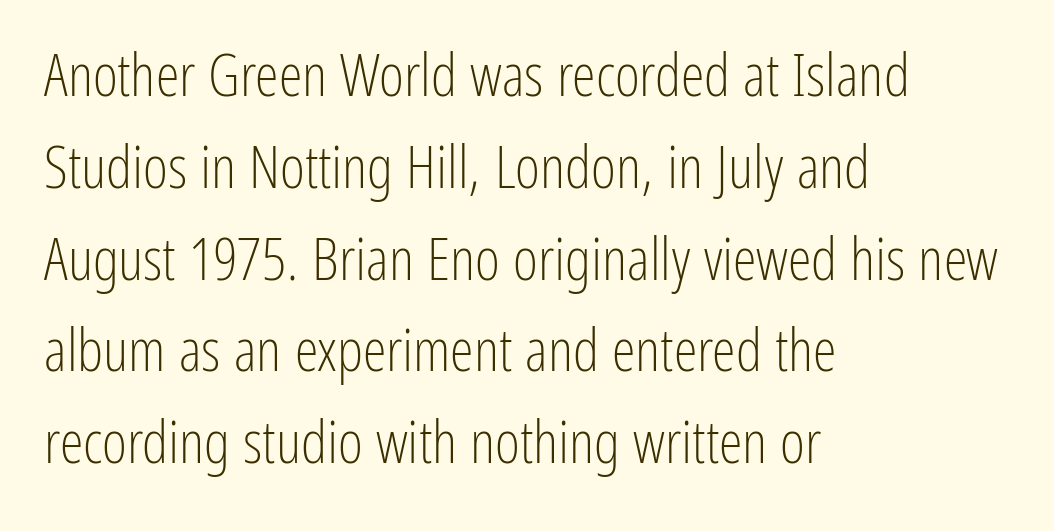
The image shows 60 px light, condensed sans-serif type, upright; set left-aligned, normal line spacing (1.53x), normal letter spacing, not underlined; low stroke contrast and a medium x-height.
